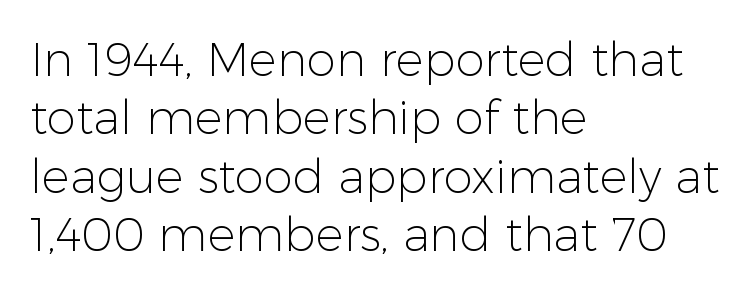
One-word summary of the alignment: left. Is the type heavy? It reads as light-to-regular instead. Ascenders rise straight up at ninety degrees. The zone under the glyphs is completely vacant.
